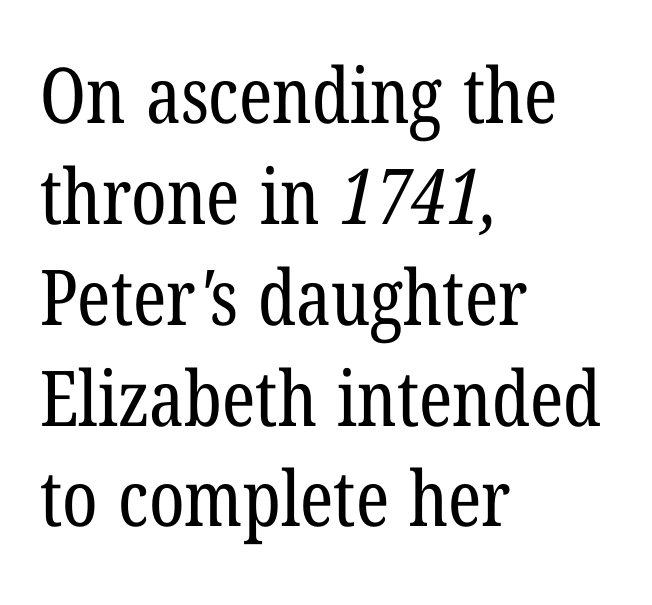
{"serif": "yes", "bold": "no", "weight": "regular", "width": "condensed", "stroke_contrast": "low", "x_height": "medium", "monospaced": "no", "underline": "no", "align": "left", "line_spacing": "normal", "line_spacing_ratio": 1.31, "letter_spacing": "normal", "letter_spacing_em": 0.0, "glyph_px": 77}
